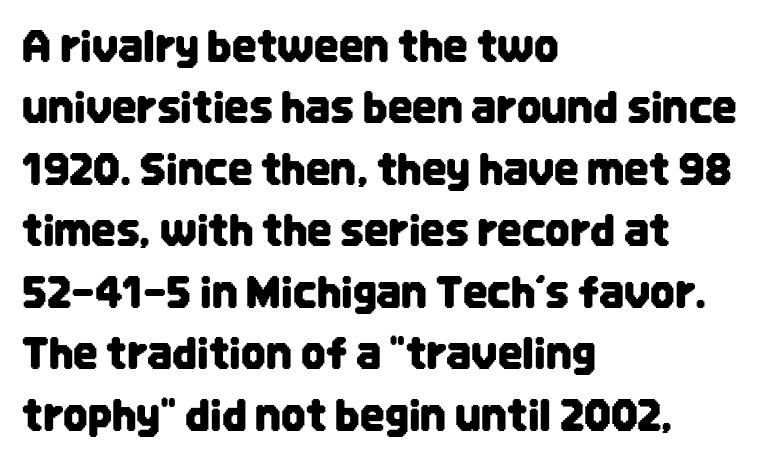
{"serif": "no", "italic": "no", "width": "condensed", "stroke_contrast": "low", "x_height": "large", "monospaced": "no", "underline": "no", "align": "left", "line_spacing": "normal", "line_spacing_ratio": 1.43, "letter_spacing": "normal", "letter_spacing_em": 0.0, "glyph_px": 43}
